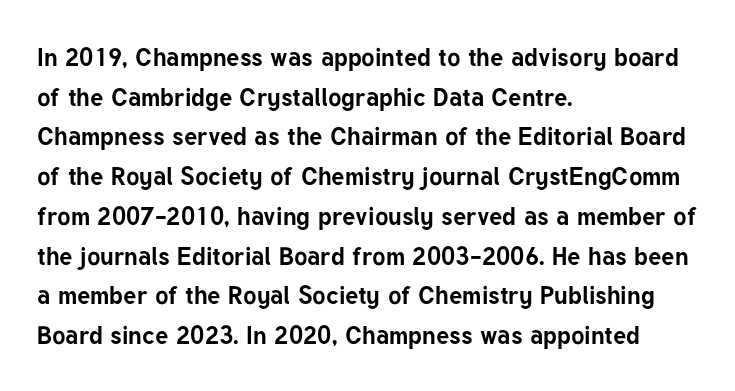
{"italic": "no", "bold": "yes", "underline": "no", "align": "left", "line_spacing": "normal", "line_spacing_ratio": 1.59, "letter_spacing": "normal", "letter_spacing_em": 0.0, "glyph_px": 25}
